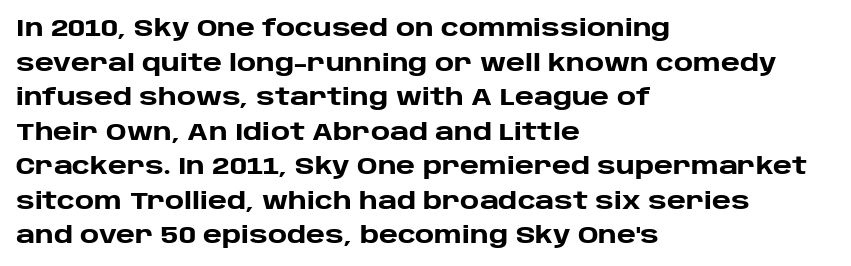
The image shows 24 px bold type, upright; set left-aligned, normal line spacing (1.44x), normal letter spacing, not underlined.
